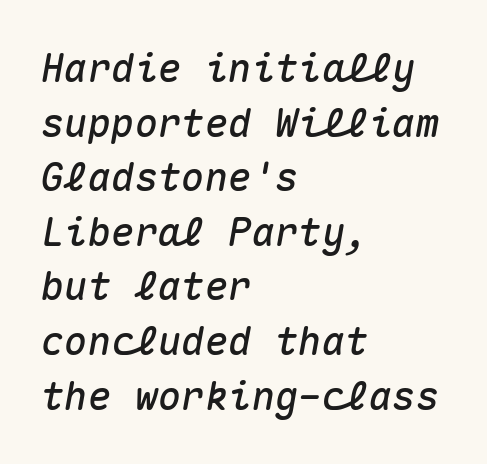
The image shows 39 px text type, italic (leaning right), monospaced; set left-aligned, normal line spacing (1.4x), normal letter spacing, not underlined; medium stroke contrast and a medium x-height.
